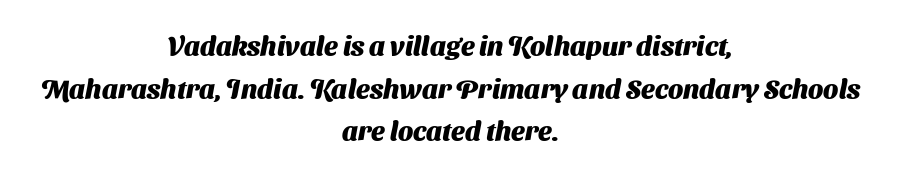
Q: Is the text bold? A: Yes.
Q: Is the text underlined? A: No.
Q: How is the paragraph aligned? A: Centered.
Q: Is the spacing between letters normal or unusually wide? A: Normal.
Q: Is the spacing between lines tight, normal or loose? A: Normal.
